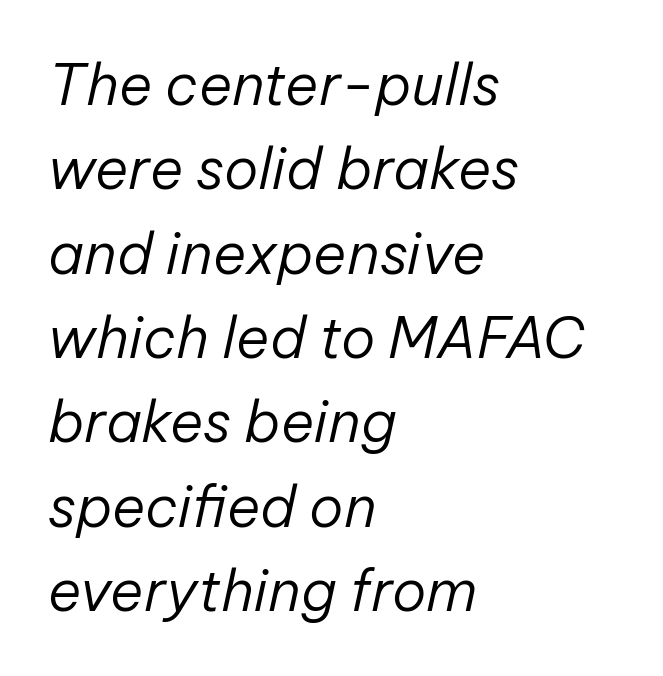
Q: Is the text bold? A: No.
Q: Is the text italic (slanted)? A: Yes, it leans right by about 12 degrees.
Q: Is the text underlined? A: No.
Q: How is the paragraph aligned? A: Left-aligned.
Q: Is the spacing between letters normal or unusually wide? A: Normal.
Q: Is the spacing between lines tight, normal or loose? A: Normal.
Q: Width (condensed, normal, or wide)? A: Normal.
Q: Stroke contrast? A: Low.
Q: x-height? A: Medium.
Q: Monospaced? A: No.
